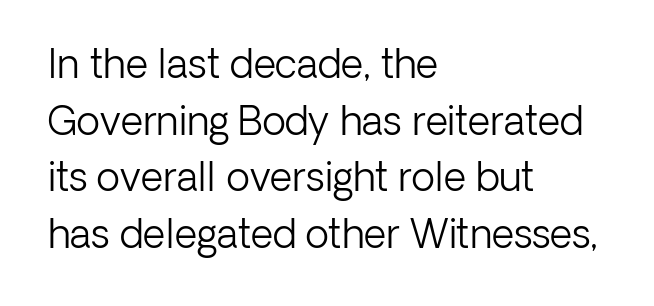
{"serif": "no", "italic": "no", "bold": "no", "weight": "light", "width": "normal", "stroke_contrast": "low", "x_height": "medium", "monospaced": "no", "underline": "no", "align": "left", "line_spacing": "normal", "line_spacing_ratio": 1.45, "letter_spacing": "normal", "letter_spacing_em": 0.0, "glyph_px": 39}
